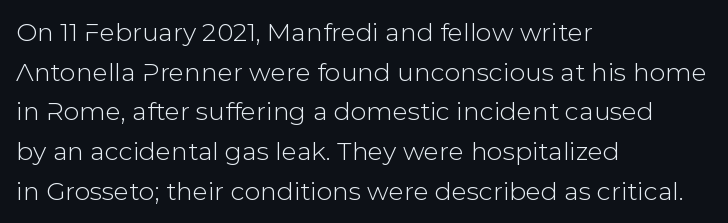
The image shows 25 px text type, upright; set left-aligned, normal line spacing (1.59x), normal letter spacing, not underlined.
